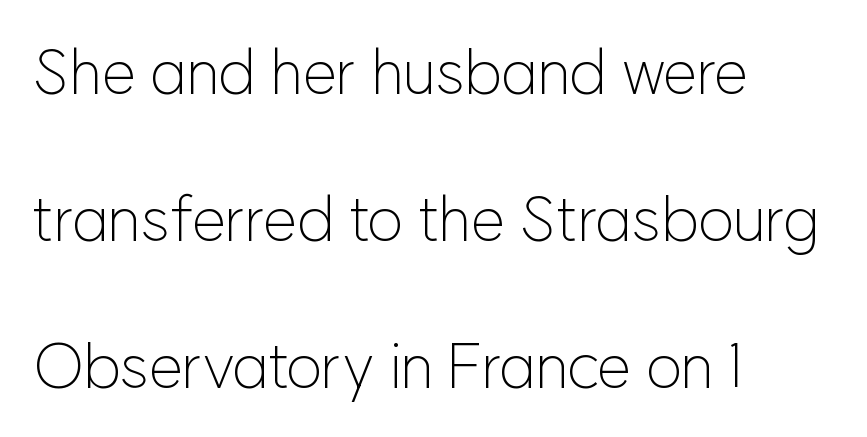
Vertically, the passage feels expansive, rows floating well apart. Here the designer chose a conventional face with non-uniform glyph widths. Nobody touched the tracking dial on this one. Unlike a traditional serif, this face leaves its strokes unadorned. Descenders hang freely into open space.
